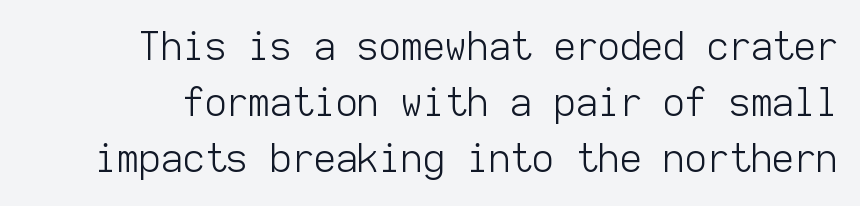
{"serif": "no", "italic": "no", "bold": "no", "weight": "light", "width": "normal", "stroke_contrast": "low", "x_height": "medium", "monospaced": "yes", "underline": "no", "line_spacing": "normal", "line_spacing_ratio": 1.48, "letter_spacing": "normal", "letter_spacing_em": 0.0, "glyph_px": 38}
